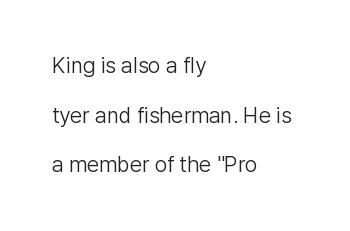
The specimen omits any rule beneath the text block's lines. Horizontally, the lines are justified to the leading edge only. In terms of letterspacing, this is plain default setting. Each new line begins a long way beneath the previous one. Heaviness? Minimal to ordinary, like unemphasized prose.
